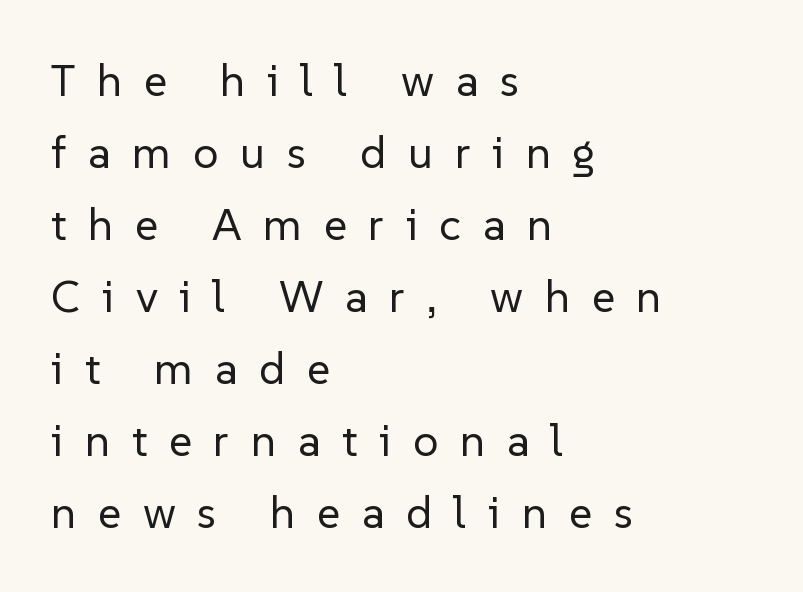
The image shows 45 px regular-weight sans-serif type, upright; set left-aligned, normal line spacing (1.6x), unusually wide letter spacing (+0.48 em), not underlined; low stroke contrast and a medium x-height.
